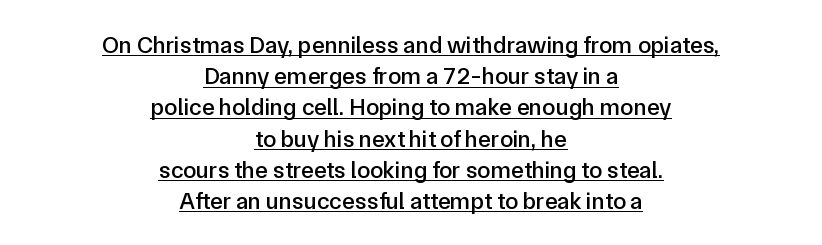
Q: Is the text italic (slanted)? A: No, it is upright.
Q: Is the text underlined? A: Yes.
Q: How is the paragraph aligned? A: Centered.
Q: Is the spacing between letters normal or unusually wide? A: Normal.
Q: Is the spacing between lines tight, normal or loose? A: Normal.
